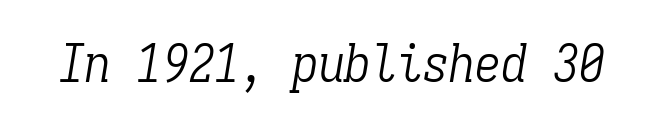
{"serif": "yes", "italic": "yes", "lean": "right", "slant_degrees": 9, "bold": "no", "weight": "light", "width": "condensed", "stroke_contrast": "low", "x_height": "medium", "monospaced": "yes", "underline": "no", "letter_spacing": "normal", "letter_spacing_em": 0.0, "glyph_px": 52}
